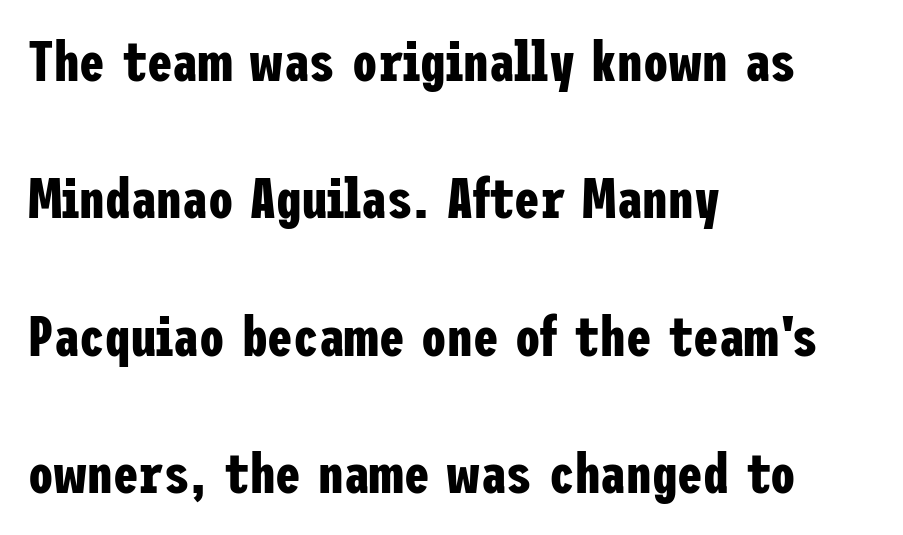
Q: Is the text bold? A: Yes.
Q: Is the text italic (slanted)? A: No, it is upright.
Q: Is the typeface a serif or a sans-serif typeface? A: Sans-serif.
Q: Is the text underlined? A: No.
Q: How is the paragraph aligned? A: Left-aligned.
Q: Is the spacing between letters normal or unusually wide? A: Normal.
Q: Is the spacing between lines tight, normal or loose? A: Loose.
Q: Width (condensed, normal, or wide)? A: Condensed.
Q: Stroke contrast? A: Low.
Q: x-height? A: Medium.
